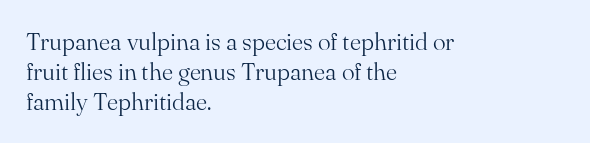
The image shows 24 px text type, upright; set left-aligned, normal line spacing (1.25x), normal letter spacing, not underlined.
